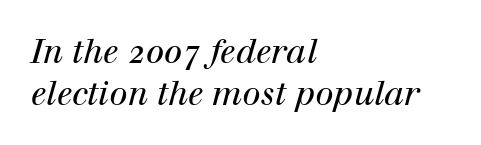
How would I describe the line gaps? Plain and ordinary. The font sits on the lighter half of the weight spectrum, regular included. Look at the tracking — it's just the regular setting, nothing added. Examine the stroke ends and you'll spot serifs.
